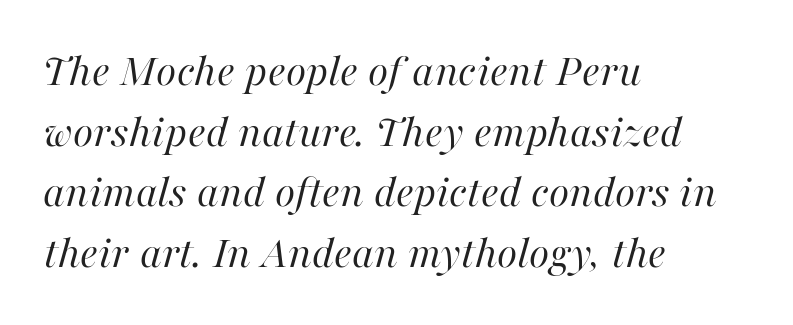
Q: Is the text bold? A: No.
Q: Is the text italic (slanted)? A: Yes, it leans right by about 16 degrees.
Q: Is the text underlined? A: No.
Q: How is the paragraph aligned? A: Left-aligned.
Q: Is the spacing between letters normal or unusually wide? A: Normal.
Q: Is the spacing between lines tight, normal or loose? A: Normal.
Q: Width (condensed, normal, or wide)? A: Normal.
Q: Stroke contrast? A: High.
Q: x-height? A: Medium.
Q: Monospaced? A: No.
